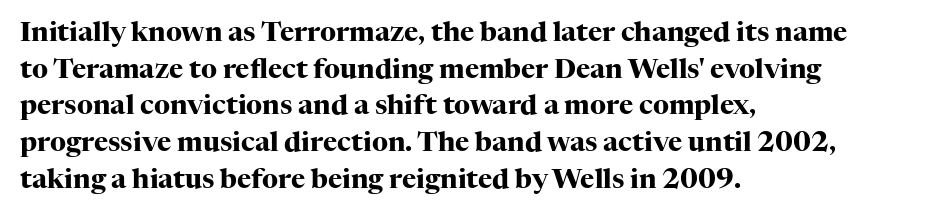
{"italic": "no", "bold": "yes", "underline": "no", "align": "left", "line_spacing": "normal", "line_spacing_ratio": 1.36, "letter_spacing": "normal", "letter_spacing_em": 0.0, "glyph_px": 27}
